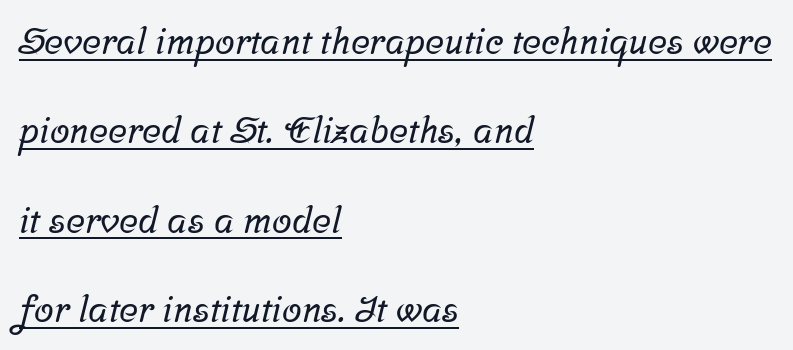
The image shows 36 px text type; set left-aligned, loose line spacing (2.48x), normal letter spacing, underlined; low stroke contrast and a medium x-height.
